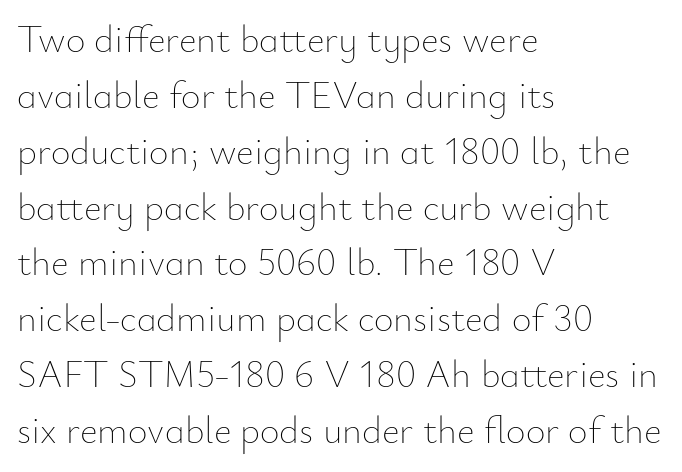
The image shows 38 px thin type, upright; set left-aligned, normal line spacing (1.47x), normal letter spacing, not underlined; low stroke contrast and a small x-height.
